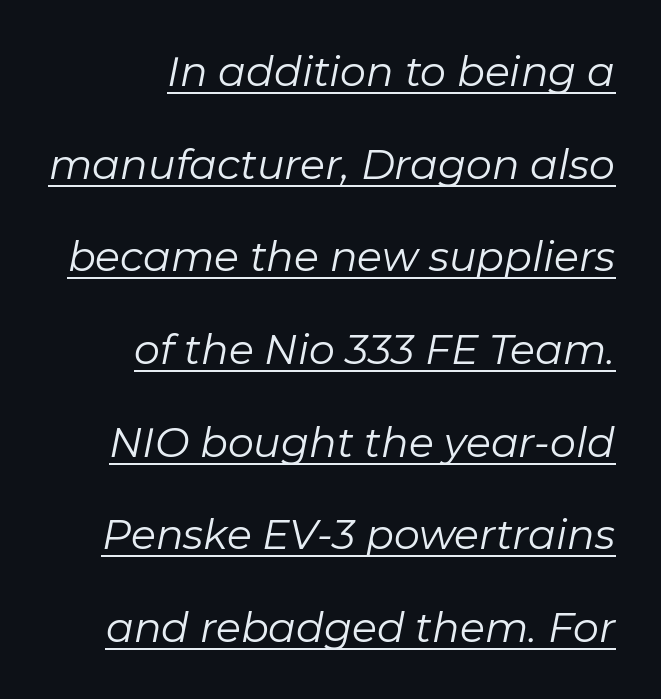
Q: Is the text bold? A: No.
Q: Is the text italic (slanted)? A: Yes, it leans right by about 11 degrees.
Q: Is the text underlined? A: Yes.
Q: How is the paragraph aligned? A: Right-aligned.
Q: Is the spacing between letters normal or unusually wide? A: Normal.
Q: Is the spacing between lines tight, normal or loose? A: Loose.
Q: Width (condensed, normal, or wide)? A: Normal.
Q: Stroke contrast? A: Low.
Q: x-height? A: Medium.
Q: Monospaced? A: No.
